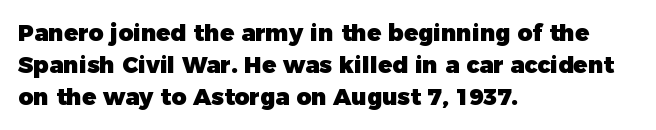
The image shows 23 px bold type, upright; set left-aligned, normal line spacing (1.4x), normal letter spacing, not underlined.
